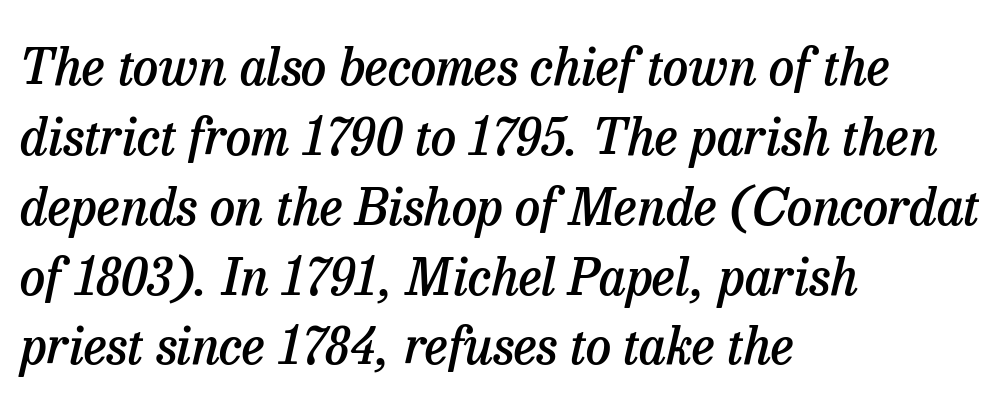
Q: Is the text bold? A: Semi-bold.
Q: Is the text italic (slanted)? A: Yes, it leans right by about 13 degrees.
Q: Is the typeface a serif or a sans-serif typeface? A: Serif.
Q: Is the text underlined? A: No.
Q: How is the paragraph aligned? A: Left-aligned.
Q: Is the spacing between letters normal or unusually wide? A: Normal.
Q: Is the spacing between lines tight, normal or loose? A: Normal.
Q: Width (condensed, normal, or wide)? A: Normal.
Q: Stroke contrast? A: Low.
Q: x-height? A: Medium.
Q: Monospaced? A: No.
